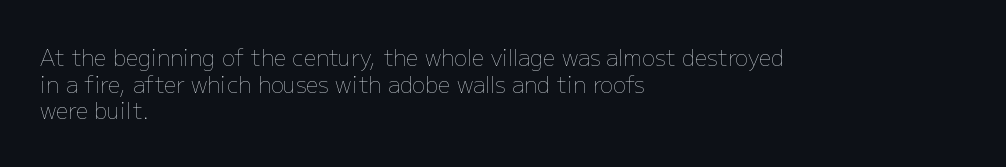
The face used here is rendered with its standard letterfit. The rag falls on the right side of this text block. The typeface has the unassuming heft of standard copy or less. Italic: no, the glyphs are upright roman.
